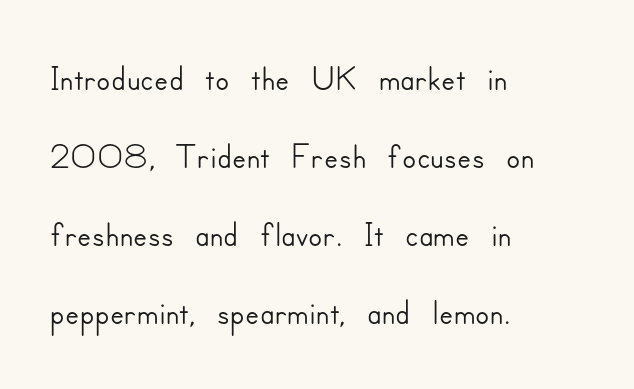
Q: Is the text italic (slanted)? A: No, it is upright.
Q: Is the typeface a serif or a sans-serif typeface? A: Sans-serif.
Q: Is the text underlined? A: No.
Q: How is the paragraph aligned? A: Left-aligned.
Q: Is the spacing between letters normal or unusually wide? A: Normal.
Q: Is the spacing between lines tight, normal or loose? A: Normal.
Q: Width (condensed, normal, or wide)? A: Normal.
Q: Stroke contrast? A: Low.
Q: x-height? A: Small.
Q: Monospaced? A: No.
